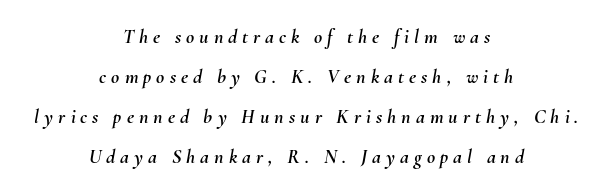
Q: Is the text italic (slanted)? A: Yes, it leans right by about 10 degrees.
Q: Is the text underlined? A: No.
Q: How is the paragraph aligned? A: Centered.
Q: Is the spacing between letters normal or unusually wide? A: Unusually wide.
Q: Is the spacing between lines tight, normal or loose? A: Loose.
